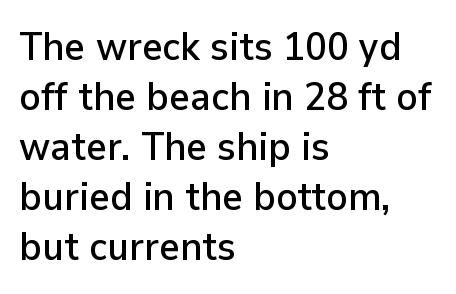
Nope, not italic — everything's standing straight. Where is the straight margin? On the left. Varying glyph widths throughout — classic text-font behaviour. A sans-serif font was chosen for this passage. Baseline-to-baseline distance is the conventional proportion of letter height.
